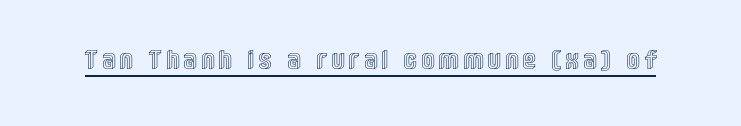
Short note: letters widely spaced. This sample carries an underscore along the baseline area. The specimen reads as upright at a glance.
